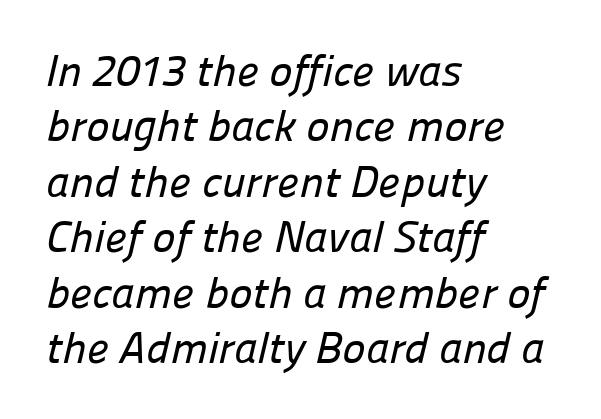
Letterform terminals end flat and unadorned throughout the passage. Any mark beneath the type? The region is blank. Horizontal alignment here is leftward, the default for most running prose. These lines are rendered in a variable-pitch font. Evenly set lines give the paragraph a standard silhouette. These lines keep a tight, regular rhythm from letter to letter.
